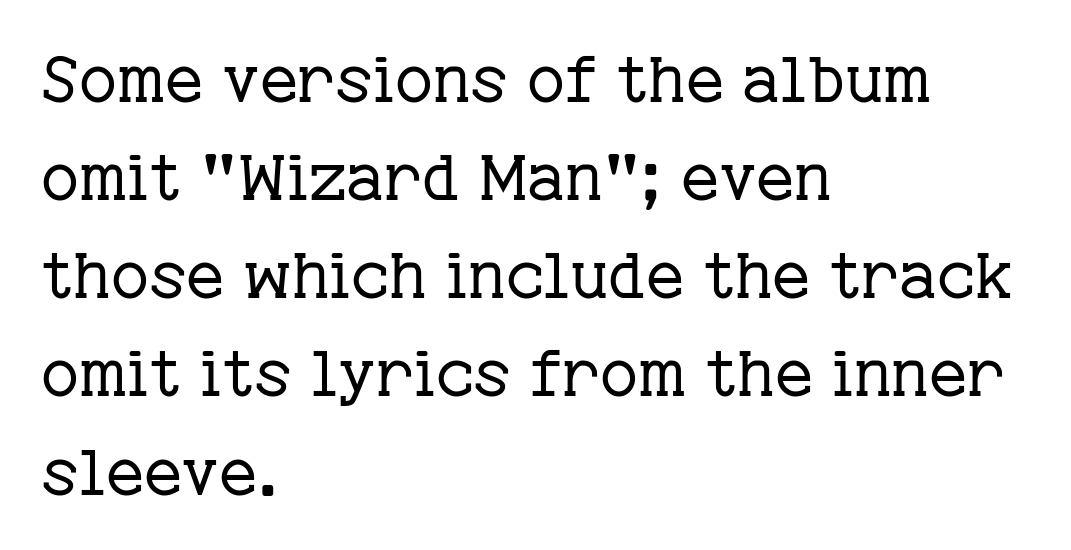
Descender tails drop into unmarked territory. The specimen reads as upright at a glance. The rendering uses natural spacing where letterforms have individual widths. The paragraph shown leans on its left margin. The space between consecutive lines is moderate. This is serif lettering, the kind often seen in printed books.
